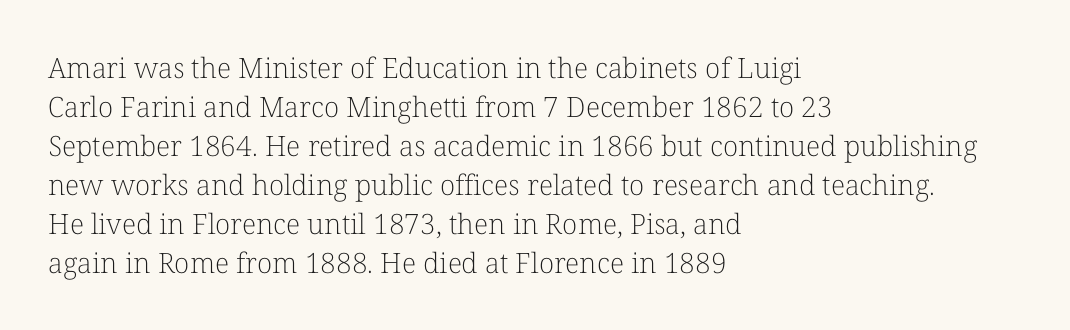
Q: Is the text bold? A: No.
Q: Is the text italic (slanted)? A: No, it is upright.
Q: Is the typeface a serif or a sans-serif typeface? A: Serif.
Q: Is the text underlined? A: No.
Q: How is the paragraph aligned? A: Left-aligned.
Q: Is the spacing between letters normal or unusually wide? A: Normal.
Q: Is the spacing between lines tight, normal or loose? A: Normal.
Q: Width (condensed, normal, or wide)? A: Normal.
Q: Stroke contrast? A: Low.
Q: x-height? A: Medium.
Q: Monospaced? A: No.
